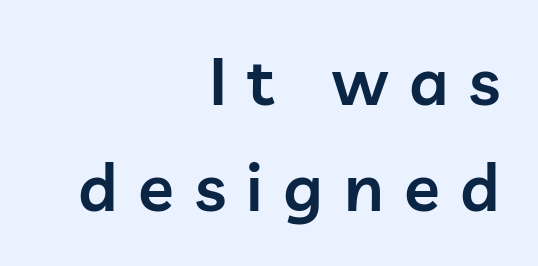
The image shows 66 px semibold sans-serif type, upright; set right-aligned, normal line spacing (1.6x), unusually wide letter spacing (+0.31 em), not underlined; low stroke contrast and a medium x-height.
